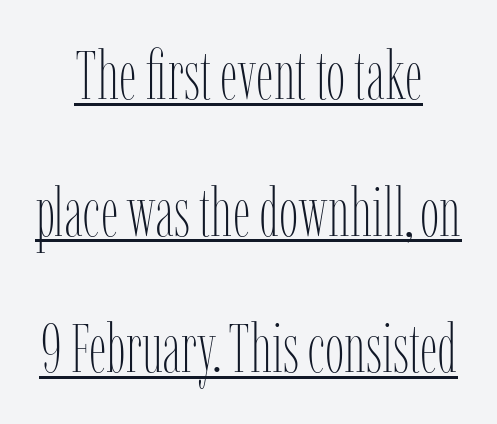
The image shows 69 px thin, condensed type, upright; set centered, loose line spacing (1.98x), normal letter spacing, underlined; low stroke contrast and a medium x-height.
